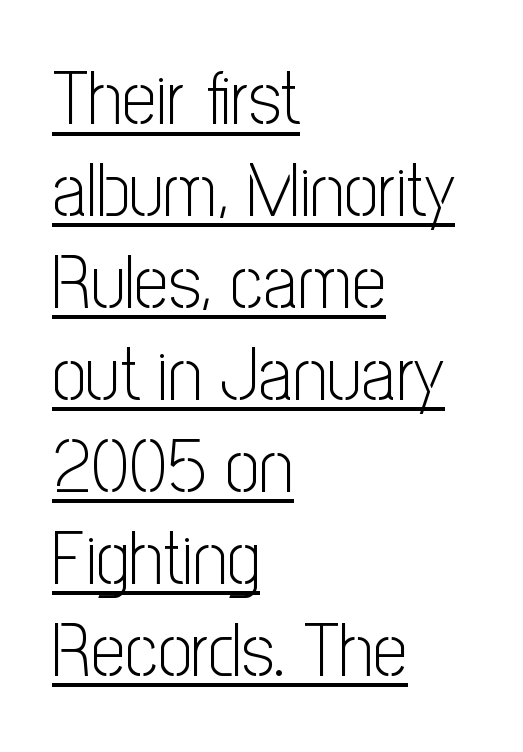
The image shows 76 px light, condensed sans-serif type, upright; set left-aligned, line spacing 1.21x, normal letter spacing, underlined; low stroke contrast and a medium x-height.
